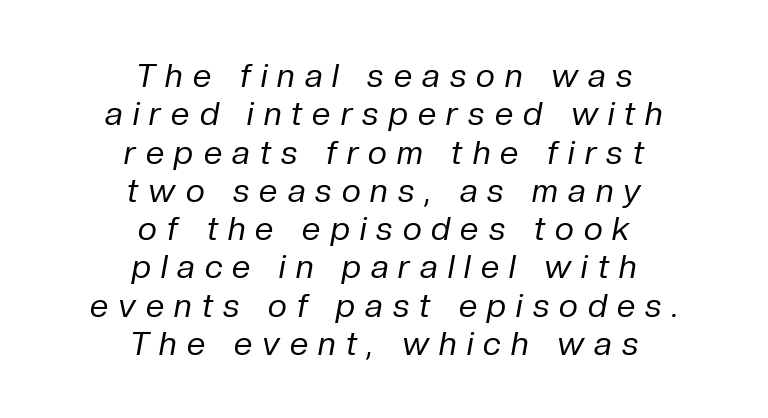
This sample uses expanded letter spacing, leaving extra air between glyphs. When letters slant like this, we call the style italic. You could not count columns in this text — the font is proportionally spaced. The setting favours the middle, as headings and verse often do.
